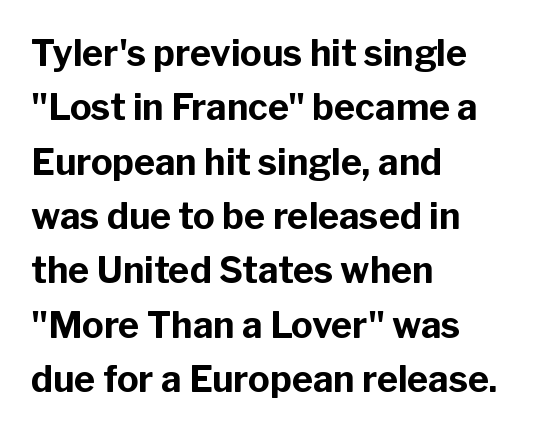
Nope, no serifs anywhere on these letters. Descenders hang freely into open space. The face used here is proportionally spaced, like ordinary book or web type. Compared with a centered layout, this one pins lines to the left instead. Vertically, the passage feels balanced, rows spaced as you'd expect.
